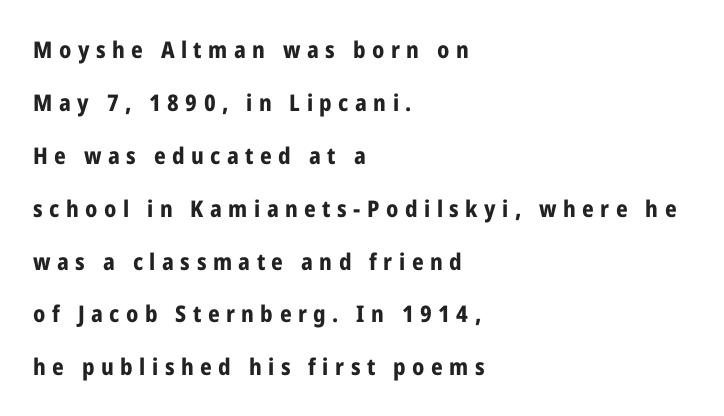
{"italic": "no", "bold": "yes", "underline": "no", "align": "left", "line_spacing": "loose", "line_spacing_ratio": 2.3, "letter_spacing": "wide", "letter_spacing_em": 0.28, "glyph_px": 23}
